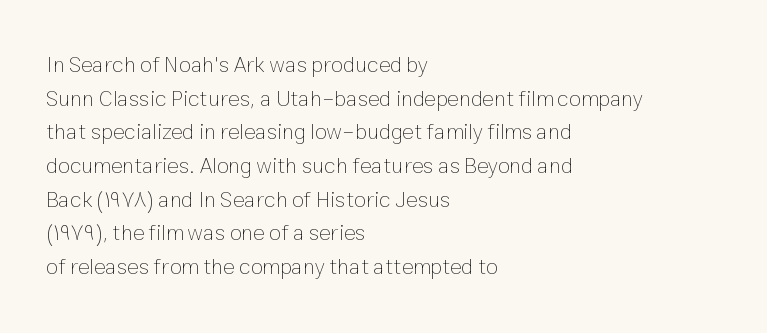
Unbolded letterforms with no extra heft. The letterforms sit shoulder to shoulder at normal distance. Line spacing here is normal. Glance below the letters and you will spot only blank space. Visually the block forms a straight wall on the left and a jagged coastline on the right.
